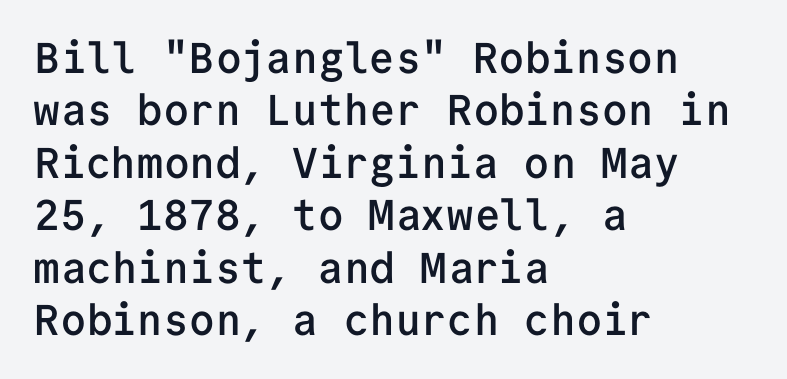
Serif or sans? Sans — the stroke terminals are bare. Short and long lines alike share a common starting point at left. Unlike italic type, these characters show no tilt at all. Spacing verdict: monospaced, one width for all characters. The strokes are fattened partway — semibold, not bold.
